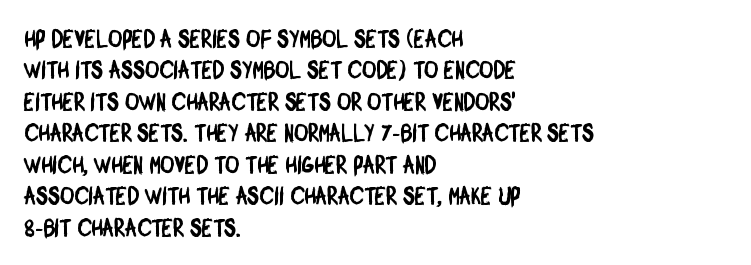
The image shows 24 px text type; set left-aligned, normal line spacing (1.31x), normal letter spacing, not underlined.
